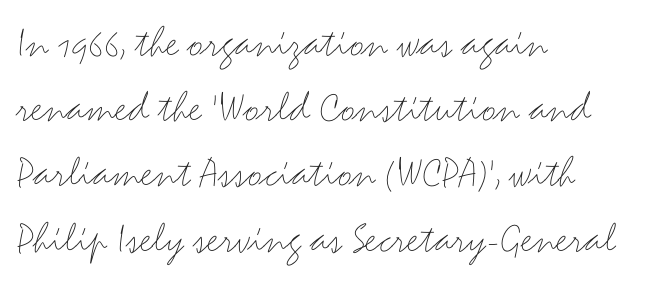
Q: Is the text bold? A: No.
Q: Is the text italic (slanted)? A: Yes.
Q: Is the typeface a serif or a sans-serif typeface? A: Sans-serif.
Q: Is the text underlined? A: No.
Q: How is the paragraph aligned? A: Left-aligned.
Q: Is the spacing between letters normal or unusually wide? A: Normal.
Q: Is the spacing between lines tight, normal or loose? A: Normal.
Q: Width (condensed, normal, or wide)? A: Wide.
Q: Stroke contrast? A: Medium.
Q: x-height? A: Small.
Q: Monospaced? A: No.
